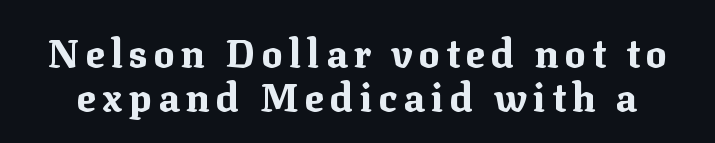
The image shows 39 px bold serif type, upright; set tight line spacing (1.14x), not underlined; medium stroke contrast and a medium x-height.
